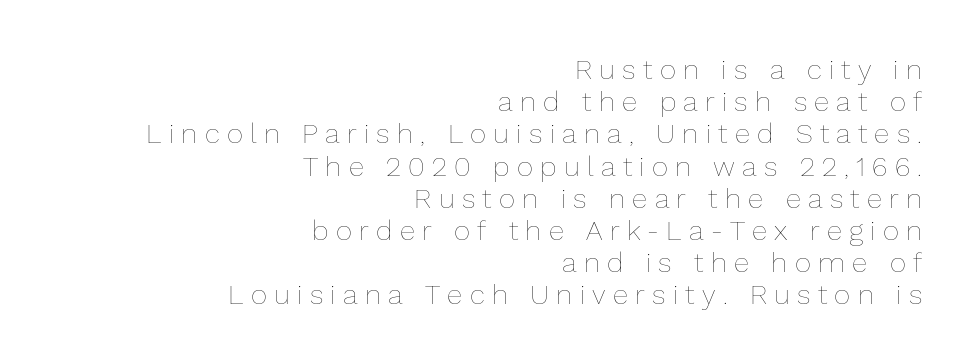
Q: Is the text bold? A: No.
Q: Is the text italic (slanted)? A: No, it is upright.
Q: Is the text underlined? A: No.
Q: How is the paragraph aligned? A: Right-aligned.
Q: Is the spacing between letters normal or unusually wide? A: Unusually wide.
Q: Is the spacing between lines tight, normal or loose? A: Tight.
Q: Width (condensed, normal, or wide)? A: Normal.
Q: Stroke contrast? A: Low.
Q: x-height? A: Medium.
Q: Monospaced? A: No.
